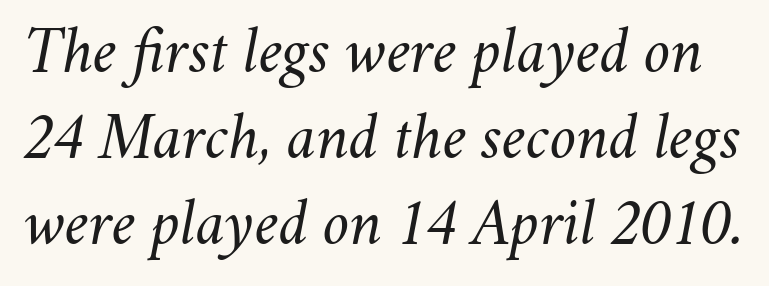
The image shows 65 px regular-weight type, italic (leaning right); set normal line spacing (1.32x), normal letter spacing, not underlined; medium stroke contrast and a small x-height.
